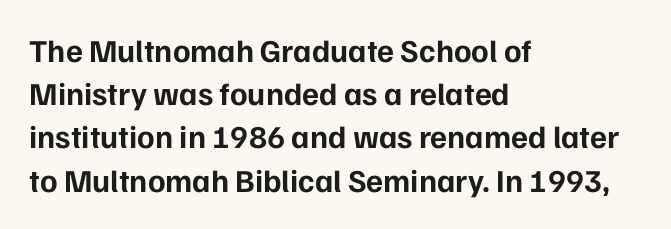
Letter spacing: default. One-word summary of the alignment: left. Heavy-handed strokes throughout: this text is bold. Decoration check: the copy has no underline. Characters remain perfectly vertical along every line. The passage shown stacks its lines at a standard gap.
